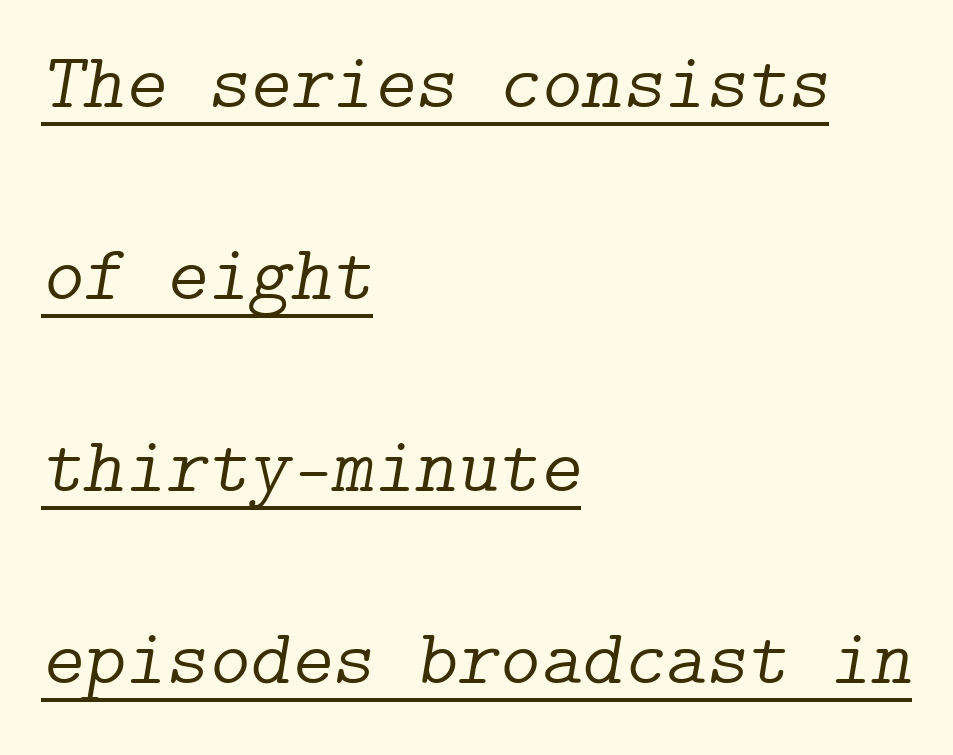
Q: Is the text bold? A: No.
Q: Is the text italic (slanted)? A: Yes, it leans right by about 9 degrees.
Q: Is the typeface a serif or a sans-serif typeface? A: Serif.
Q: Is the text underlined? A: Yes.
Q: How is the paragraph aligned? A: Left-aligned.
Q: Is the spacing between letters normal or unusually wide? A: Normal.
Q: Is the spacing between lines tight, normal or loose? A: Loose.
Q: Width (condensed, normal, or wide)? A: Normal.
Q: Stroke contrast? A: Low.
Q: x-height? A: Medium.
